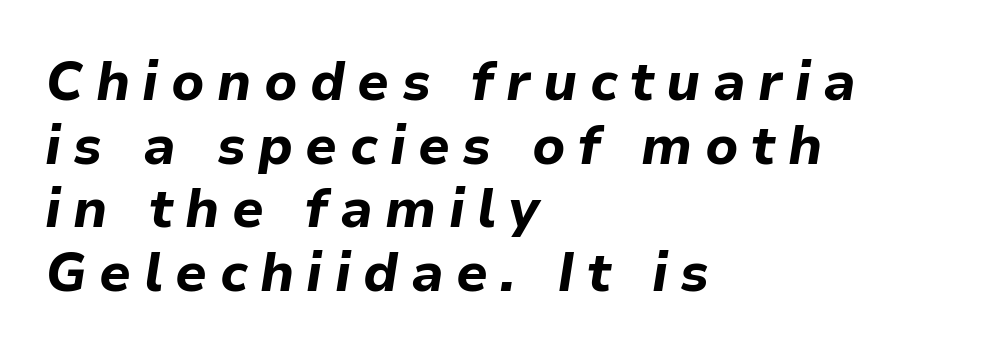
The passage shown is typed in a proportional face where columns would drift. A dark, heavy texture on the line: the type is bold. The tracking jumps out immediately: characters are airy and widely separated. The axis of the letterforms is tilted away from vertical.
